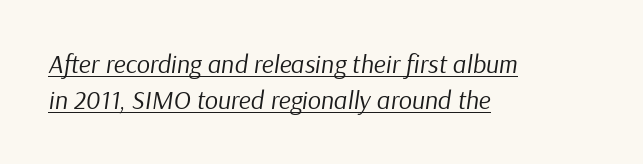
The image shows 26 px text type, italic (leaning right); set left-aligned, normal line spacing (1.37x), normal letter spacing, underlined.
